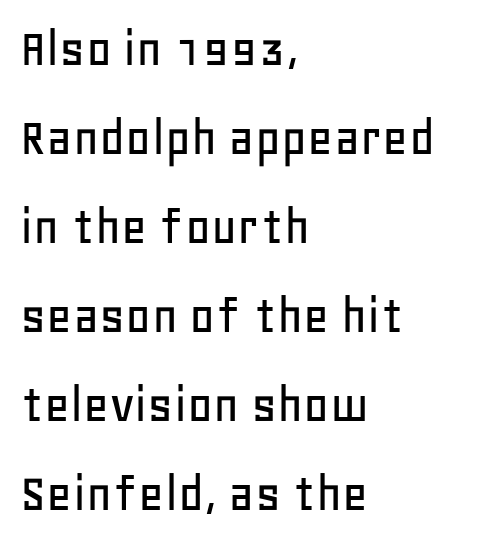
{"serif": "no", "italic": "no", "width": "normal", "stroke_contrast": "low", "x_height": "large", "monospaced": "no", "underline": "no", "align": "left", "line_spacing": "normal", "line_spacing_ratio": 1.59, "letter_spacing": "normal", "letter_spacing_em": 0.0, "glyph_px": 56}
